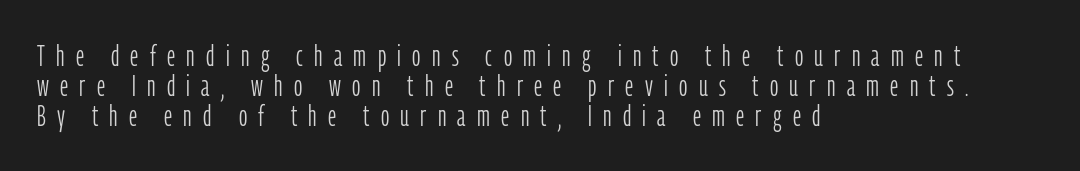
The passage shown is typed in a proportional face where columns would drift. These lines stack with their left ends in a neat column. The letters stand straight up with perfectly vertical stems. The typeface chosen for these lines omits serifs. The passage shown has open, widely tracked lettering throughout.
